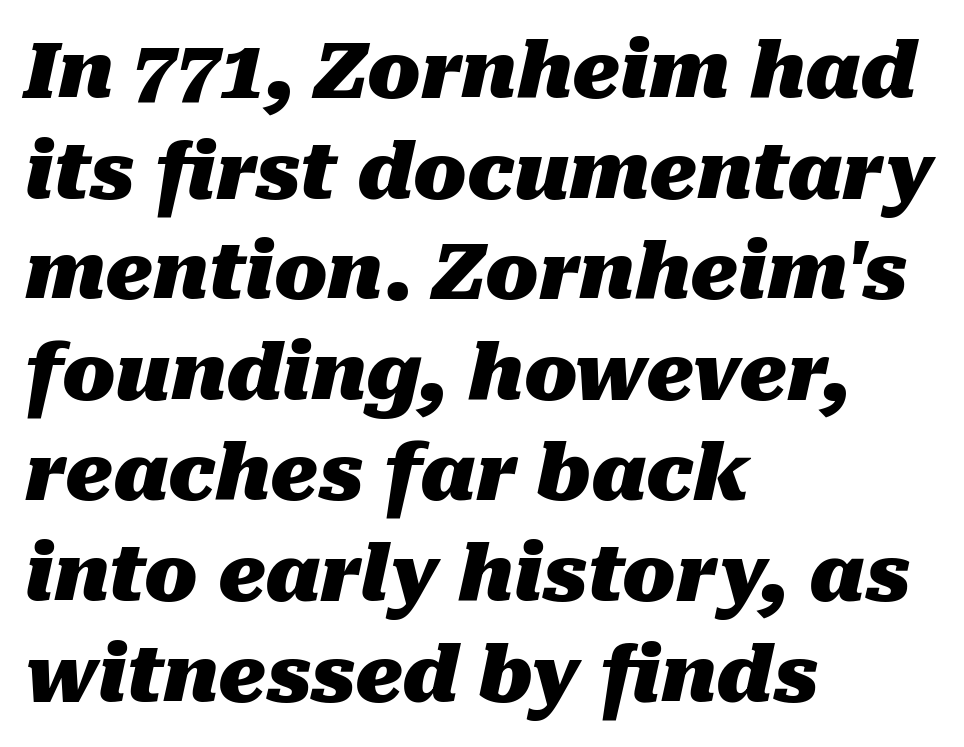
Notice how thick the strokes are: this is what a full bold looks like. The rag falls on the right side of this text block. Vertical spacing — default. The letters advance in unequal steps, a hallmark of proportional type.
